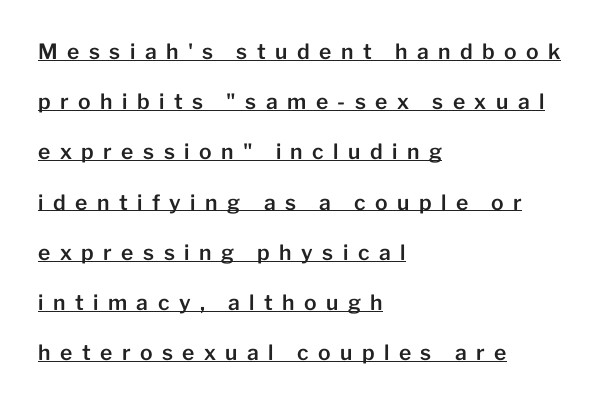
Caption: multi-line text, flush left, ragged right. This sample uses an upright cut, with every glyph sitting square on the baseline. Is the letter spacing exaggerated? Yes — the characters are pushed far apart. Reading down the column, the eye jumps a long way to each next line. Decoration check: the copy is underlined.
